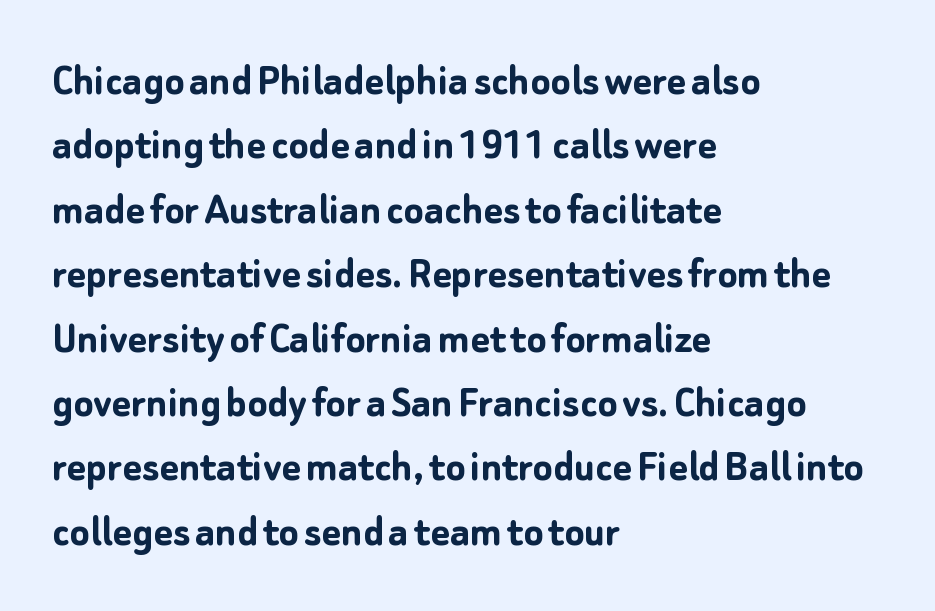
{"serif": "no", "italic": "no", "bold": "yes", "weight": "semibold", "width": "normal", "stroke_contrast": "low", "x_height": "medium", "monospaced": "no", "underline": "no", "align": "left", "line_spacing": "normal", "line_spacing_ratio": 1.4, "letter_spacing": "normal", "letter_spacing_em": 0.0, "glyph_px": 46}
